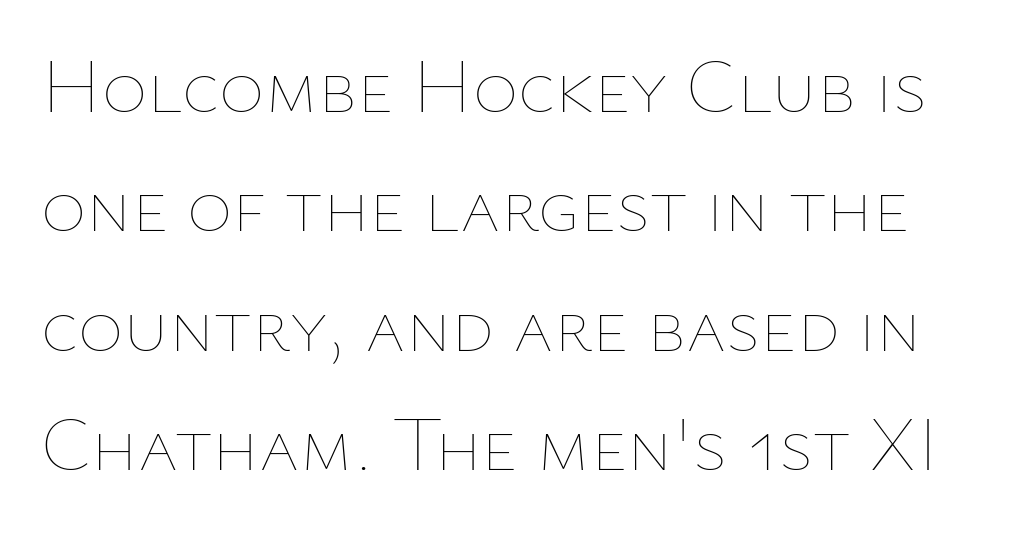
{"italic": "no", "bold": "no", "weight": "thin", "width": "normal", "stroke_contrast": "low", "x_height": "medium", "monospaced": "no", "underline": "no", "line_spacing": "normal", "line_spacing_ratio": 1.55, "letter_spacing": "normal", "letter_spacing_em": 0.0, "glyph_px": 77}
